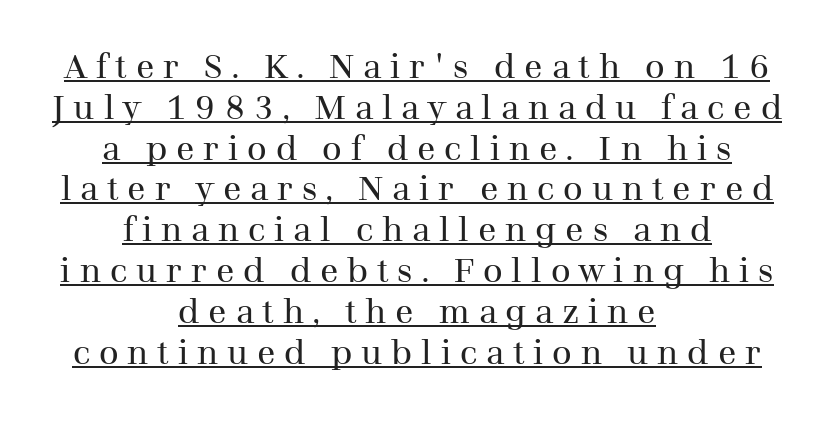
{"serif": "yes", "italic": "no", "bold": "no", "weight": "regular", "width": "normal", "stroke_contrast": "medium", "x_height": "medium", "monospaced": "no", "underline": "yes", "align": "center", "line_spacing_ratio": 1.2, "letter_spacing": "wide", "letter_spacing_em": 0.26, "glyph_px": 34}
